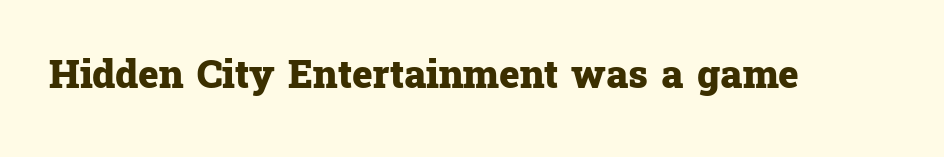
{"serif": "yes", "italic": "no", "bold": "yes", "weight": "heavy", "width": "normal", "stroke_contrast": "low", "x_height": "medium", "monospaced": "no", "underline": "no", "letter_spacing": "normal", "letter_spacing_em": 0.0, "glyph_px": 39}
